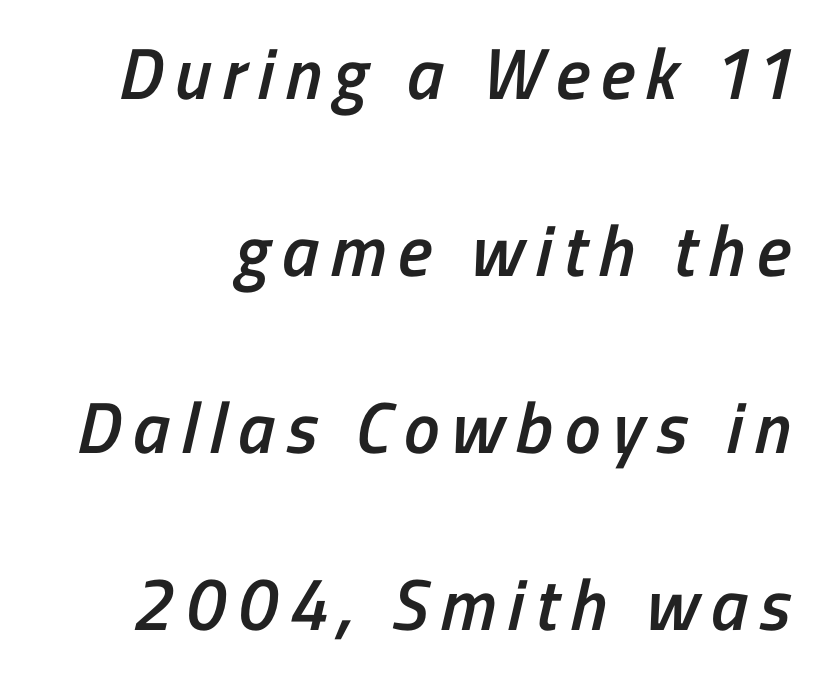
Does the leading feel generous? Absolutely, it's lavish. Typographic density is moderately raised because the face is semibold. You could not count columns in this text — the font is proportionally spaced. Lines of text with bare space underneath. A sans-serif font was chosen for this passage.
